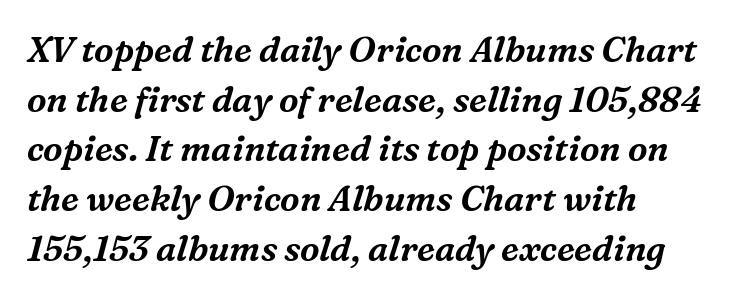
Each word holds together tightly as a unit, with standard inter-letter gaps. Nobody drew a line under any word here. The rendering shows small feet on the letterforms — a serif design. Is there much room between lines? A standard amount, neither cramped nor airy.
